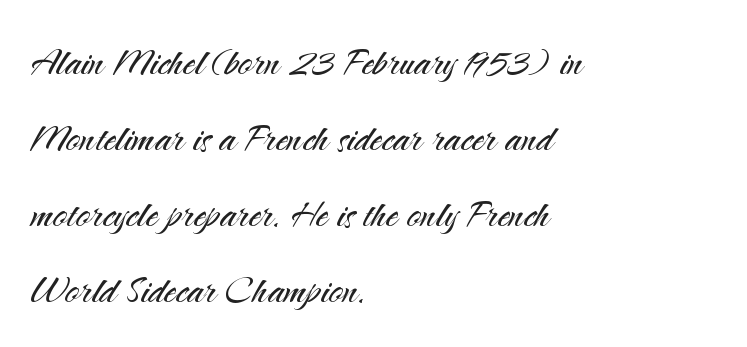
Vertical spacing — default. The rendering shows plain stroke endings on the letterforms — a sans-serif design. Leftover space on each line is placed entirely after the last word. Counters stay open thanks to moderate or lighter strokes.
